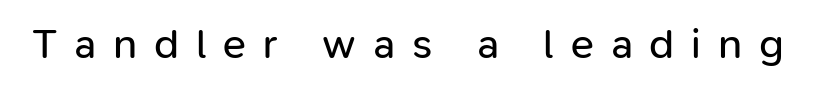
{"serif": "no", "italic": "no", "bold": "no", "weight": "regular", "width": "normal", "stroke_contrast": "low", "x_height": "medium", "monospaced": "no", "underline": "no", "letter_spacing": "wide", "letter_spacing_em": 0.39, "glyph_px": 43}
